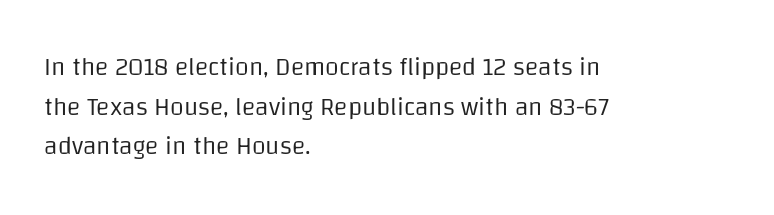
{"italic": "no", "bold": "no", "underline": "no", "align": "left", "line_spacing": "normal", "line_spacing_ratio": 1.59, "letter_spacing": "normal", "letter_spacing_em": 0.0, "glyph_px": 25}
